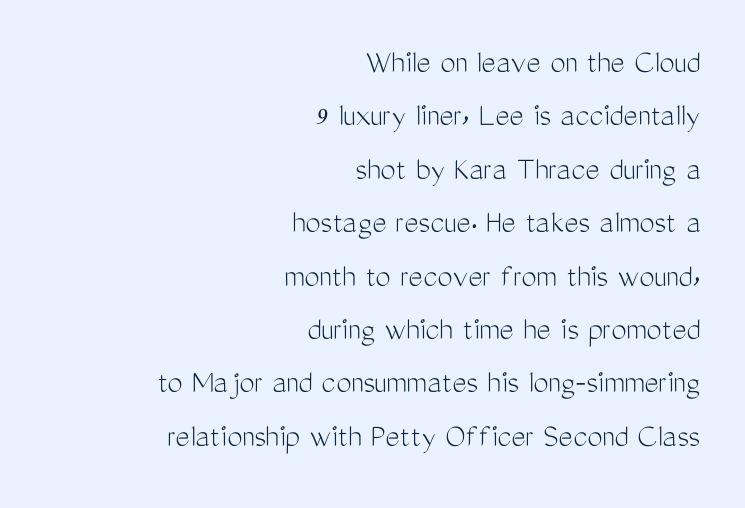
Q: Is the text bold? A: No.
Q: Is the text italic (slanted)? A: No, it is upright.
Q: Is the typeface a serif or a sans-serif typeface? A: Sans-serif.
Q: Is the text underlined? A: No.
Q: How is the paragraph aligned? A: Right-aligned.
Q: Is the spacing between letters normal or unusually wide? A: Normal.
Q: Is the spacing between lines tight, normal or loose? A: Normal.
Q: Width (condensed, normal, or wide)? A: Condensed.
Q: Stroke contrast? A: Medium.
Q: x-height? A: Medium.
Q: Monospaced? A: No.
